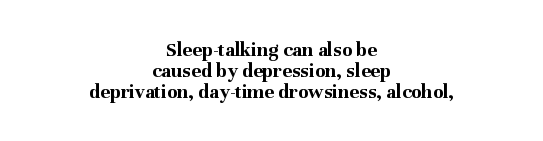
{"italic": "no", "bold": "yes", "underline": "no", "align": "center", "line_spacing": "tight", "line_spacing_ratio": 1.0, "letter_spacing": "normal", "letter_spacing_em": 0.0, "glyph_px": 21}
